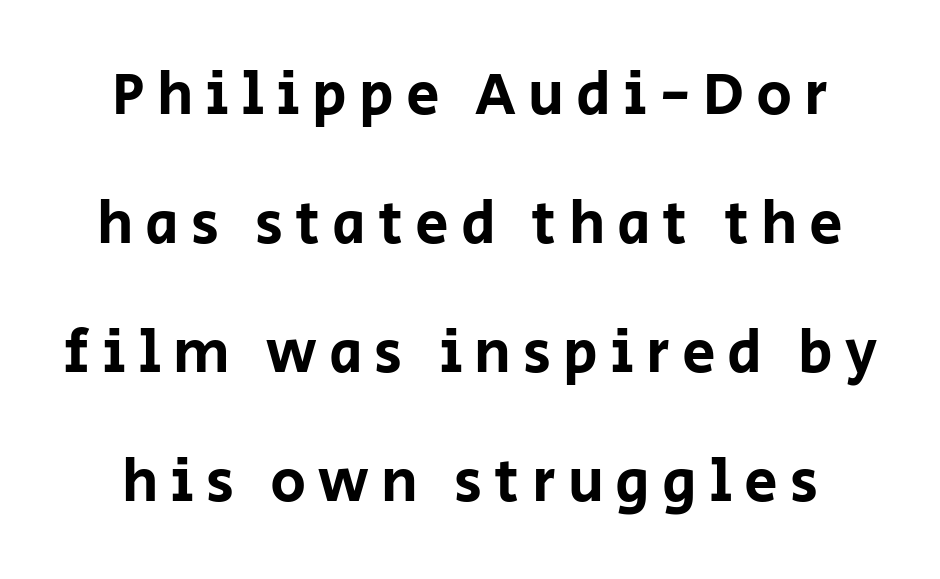
Vertically, the passage feels expansive, rows floating well apart. Note the varied advance widths — an 'i' is clearly narrower than an 'm'. What stands out about the letter spacing? Its width — letters are far apart. The lettering stays uniformly vertical, giving the passage a roman look. Observe the absence of serifs on each vertical stroke in this sample. The gap between lines stays unmarked.
